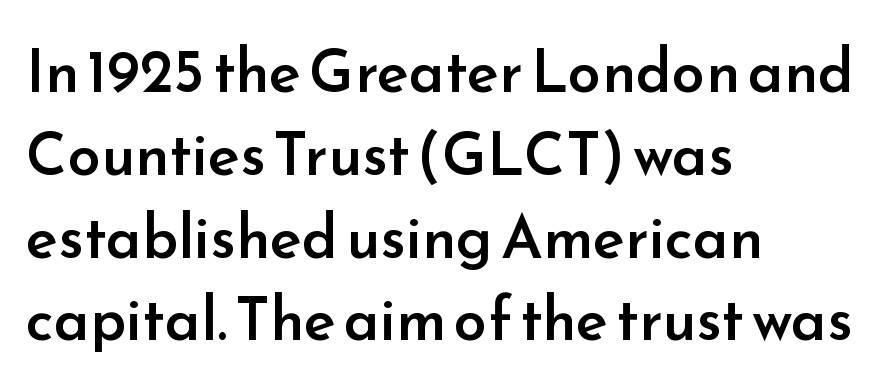
The image shows 60 px semibold sans-serif type, upright; set left-aligned, normal line spacing (1.38x), normal letter spacing, not underlined; low stroke contrast and a small x-height.
